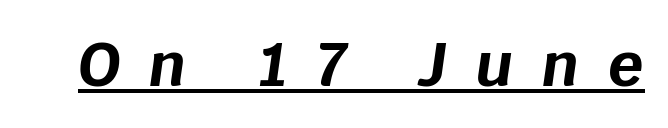
The image shows 61 px bold type, italic (leaning right); set unusually wide letter spacing (+0.47 em), underlined; low stroke contrast and a large x-height.
